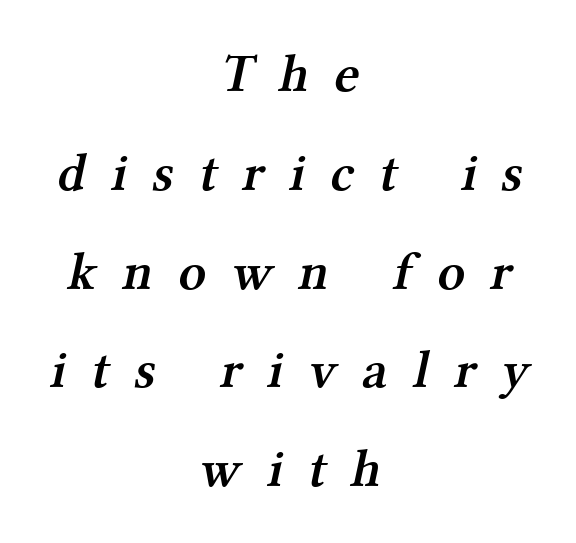
The image shows 54 px semibold serif type; set centered, line spacing 1.83x, unusually wide letter spacing (+0.47 em), not underlined; medium stroke contrast and a medium x-height.
